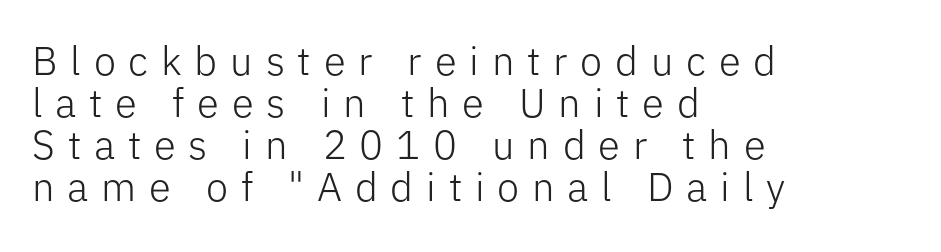
{"serif": "no", "italic": "no", "bold": "no", "weight": "light", "width": "normal", "stroke_contrast": "low", "x_height": "medium", "monospaced": "no", "underline": "no", "align": "left", "line_spacing": "tight", "line_spacing_ratio": 1.05, "letter_spacing": "wide", "letter_spacing_em": 0.32, "glyph_px": 40}
